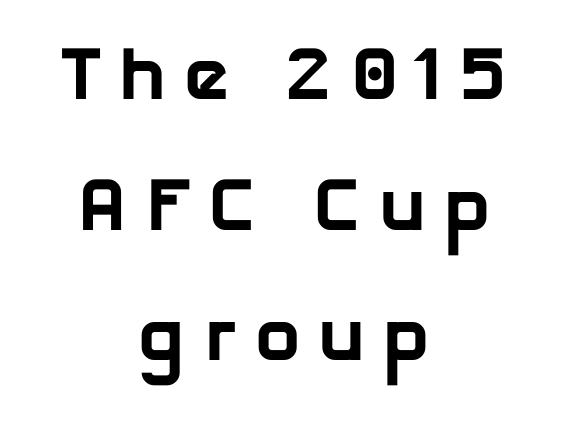
The image shows 76 px bold sans-serif type; set centered, line spacing 1.72x, unusually wide letter spacing (+0.23 em), not underlined; low stroke contrast and a medium x-height.
